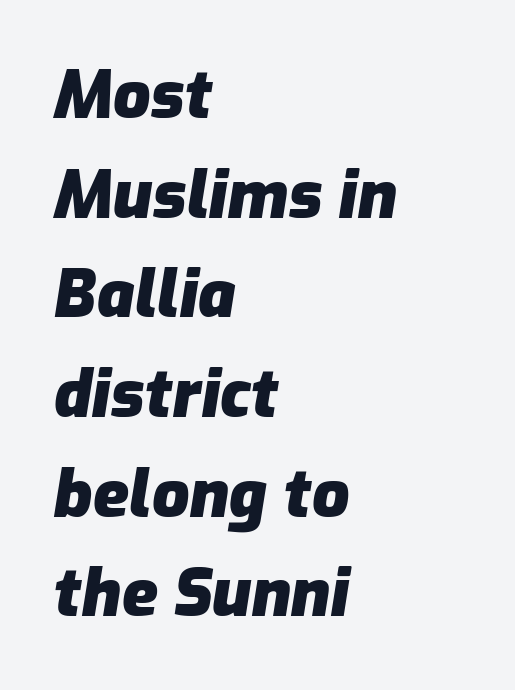
{"italic": "yes", "lean": "right", "slant_degrees": 9, "bold": "yes", "weight": "heavy", "width": "normal", "stroke_contrast": "low", "x_height": "medium", "monospaced": "no", "underline": "no", "align": "left", "line_spacing": "normal", "line_spacing_ratio": 1.51, "letter_spacing": "normal", "letter_spacing_em": 0.0, "glyph_px": 66}
